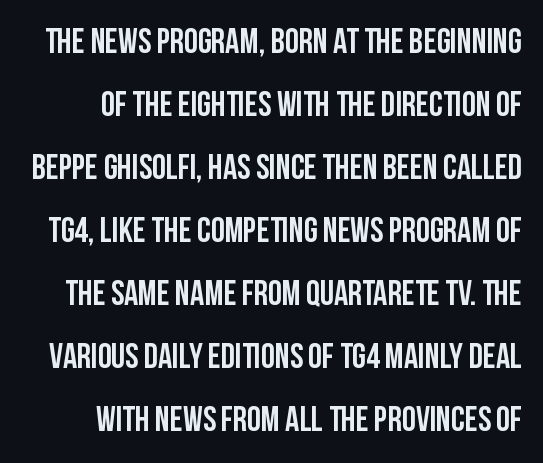
Q: Is the text italic (slanted)? A: No, it is upright.
Q: Is the typeface a serif or a sans-serif typeface? A: Sans-serif.
Q: Is the text underlined? A: No.
Q: Is the spacing between letters normal or unusually wide? A: Normal.
Q: Width (condensed, normal, or wide)? A: Condensed.
Q: Stroke contrast? A: Low.
Q: x-height? A: Large.
Q: Monospaced? A: No.
